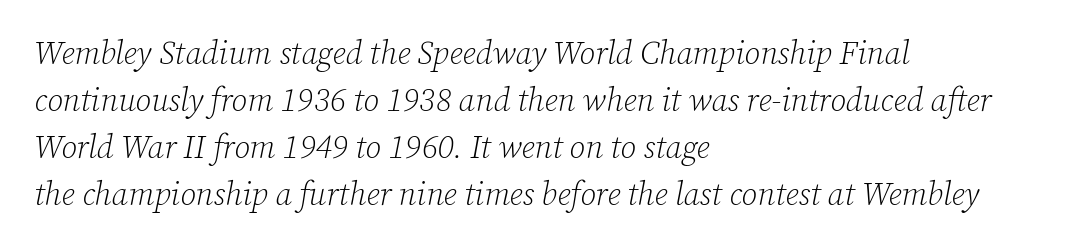
The image shows 32 px light serif type, italic (leaning right); set left-aligned, normal line spacing (1.47x), normal letter spacing, not underlined; low stroke contrast and a medium x-height.
